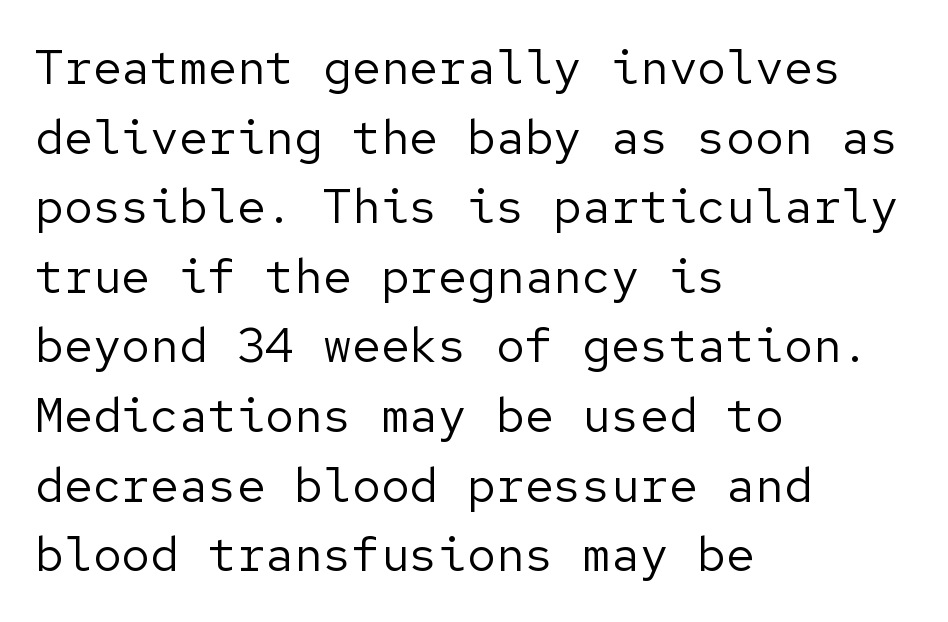
The image shows 48 px regular-weight sans-serif type, upright; set left-aligned, normal line spacing (1.45x), normal letter spacing, not underlined; low stroke contrast and a medium x-height.
